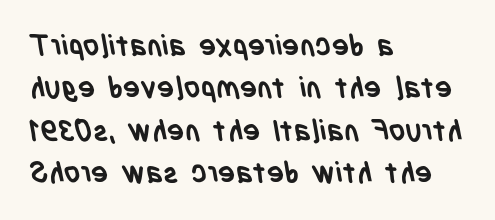
{"serif": "no", "bold": "yes", "weight": "semibold", "width": "condensed", "stroke_contrast": "low", "x_height": "large", "monospaced": "no", "underline": "no", "align": "left", "line_spacing": "normal", "line_spacing_ratio": 1.46, "letter_spacing": "normal", "letter_spacing_em": 0.0, "glyph_px": 29}
